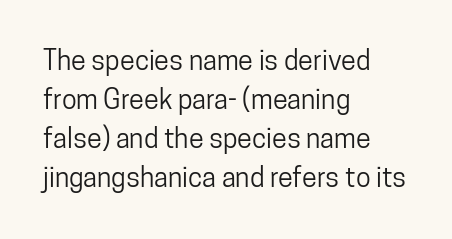
This block has exactly the height ordinary leading produces. The specimen reads as upright at a glance. Letters rest on an invisible, unmarked baseline. Compared with typical body copy, the letter spacing here is the same.
